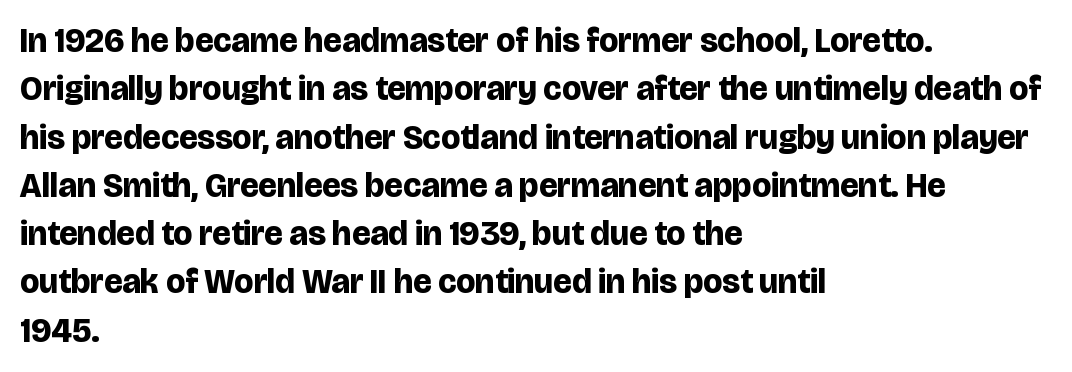
{"serif": "no", "italic": "no", "bold": "yes", "weight": "bold", "width": "normal", "stroke_contrast": "low", "x_height": "large", "monospaced": "no", "underline": "no", "align": "left", "line_spacing": "normal", "line_spacing_ratio": 1.42, "letter_spacing": "normal", "letter_spacing_em": 0.0, "glyph_px": 34}
